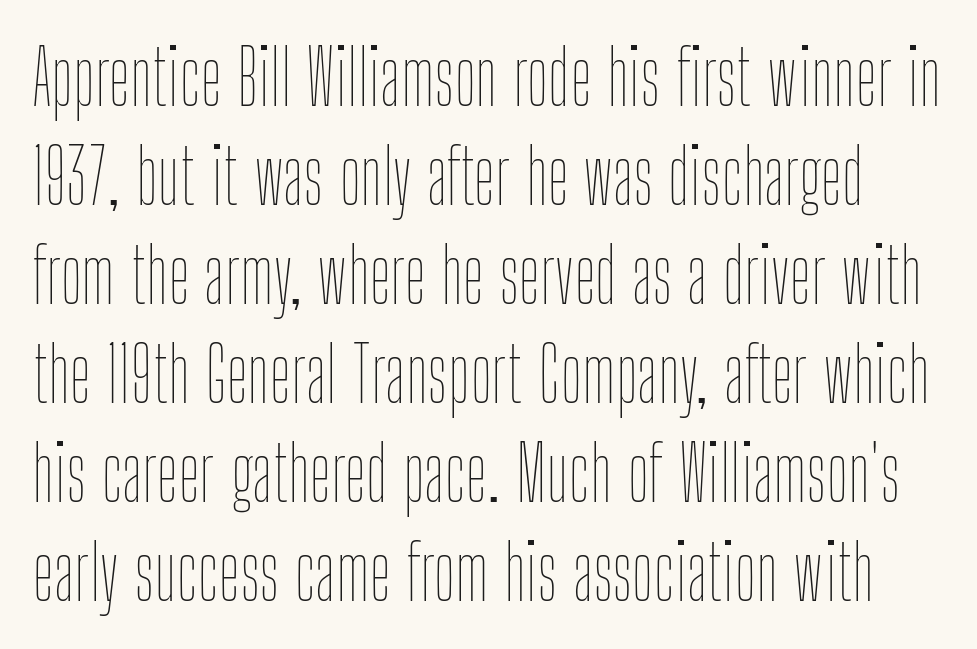
The image shows 75 px thin, condensed type, upright; set normal line spacing (1.32x), normal letter spacing, not underlined; low stroke contrast and a medium x-height.
